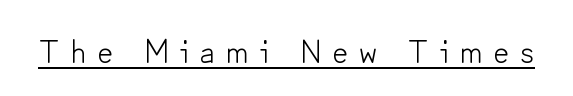
Q: Is the text bold? A: No.
Q: Is the text italic (slanted)? A: No, it is upright.
Q: Is the typeface a serif or a sans-serif typeface? A: Sans-serif.
Q: Is the text underlined? A: Yes.
Q: Is the spacing between letters normal or unusually wide? A: Unusually wide.
Q: Width (condensed, normal, or wide)? A: Normal.
Q: Stroke contrast? A: Low.
Q: x-height? A: Small.
Q: Monospaced? A: No.
